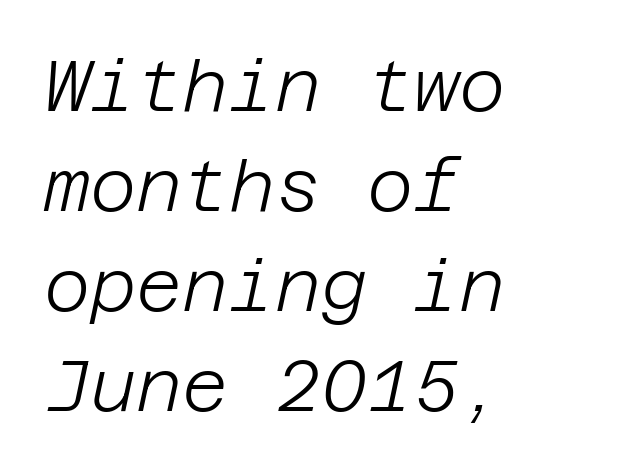
Q: Is the text bold? A: No.
Q: Is the text italic (slanted)? A: Yes, it leans right by about 12 degrees.
Q: Is the text underlined? A: No.
Q: How is the paragraph aligned? A: Left-aligned.
Q: Is the spacing between letters normal or unusually wide? A: Normal.
Q: Is the spacing between lines tight, normal or loose? A: Normal.
Q: Width (condensed, normal, or wide)? A: Normal.
Q: Stroke contrast? A: Low.
Q: x-height? A: Large.
